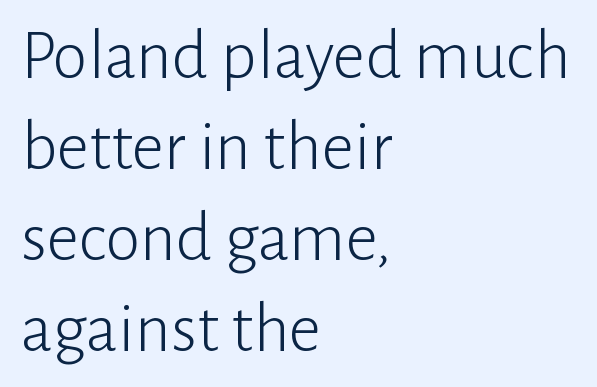
Q: Is the text bold? A: No.
Q: Is the text italic (slanted)? A: No, it is upright.
Q: Is the typeface a serif or a sans-serif typeface? A: Sans-serif.
Q: Is the text underlined? A: No.
Q: How is the paragraph aligned? A: Left-aligned.
Q: Is the spacing between letters normal or unusually wide? A: Normal.
Q: Is the spacing between lines tight, normal or loose? A: Normal.
Q: Width (condensed, normal, or wide)? A: Normal.
Q: Stroke contrast? A: Low.
Q: x-height? A: Medium.
Q: Monospaced? A: No.
